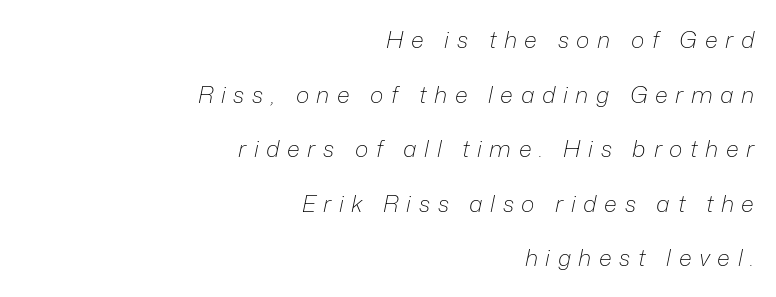
The image shows 23 px text type, italic (leaning right); set right-aligned, loose line spacing (2.37x), unusually wide letter spacing (+0.33 em), not underlined.
